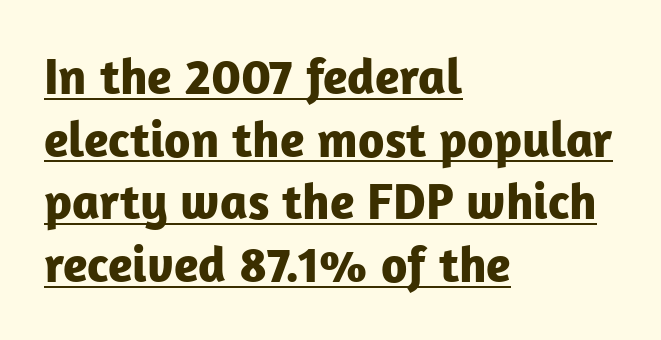
The letters advance in unequal steps, a hallmark of proportional type. In terms of letterspacing, this is plain default setting. Underlined type. Heavy, bold letterforms.
